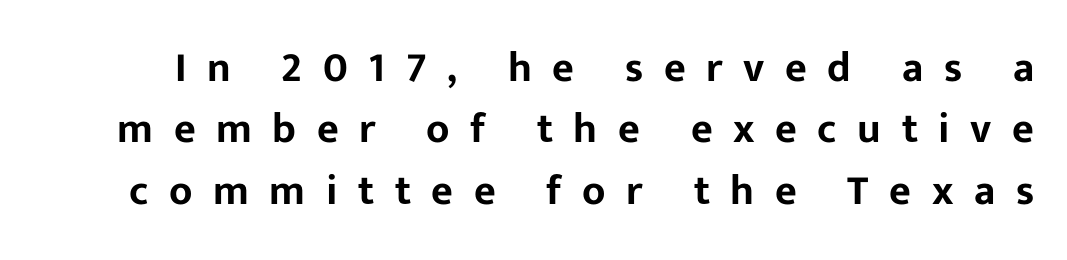
The image shows 42 px sans-serif type, upright; set normal line spacing (1.46x), unusually wide letter spacing (+0.49 em), not underlined; low stroke contrast and a medium x-height.
